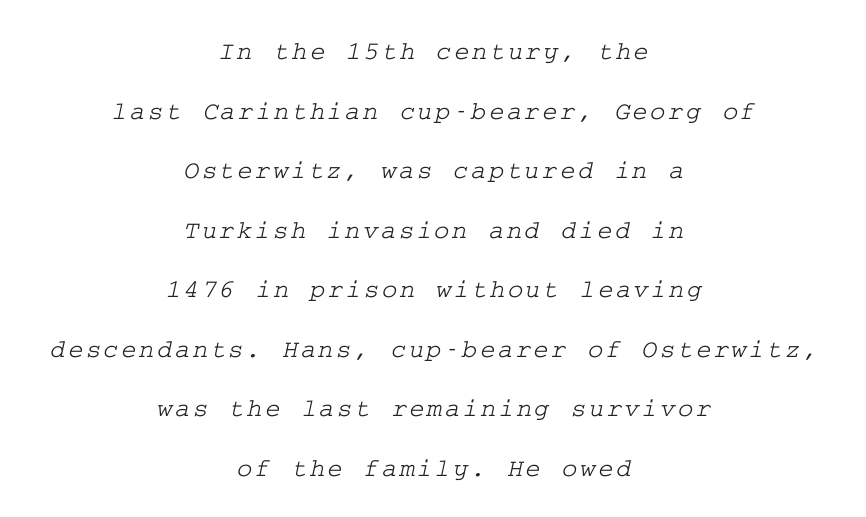
The image shows 26 px text type; set centered, loose line spacing (2.29x), not underlined.
